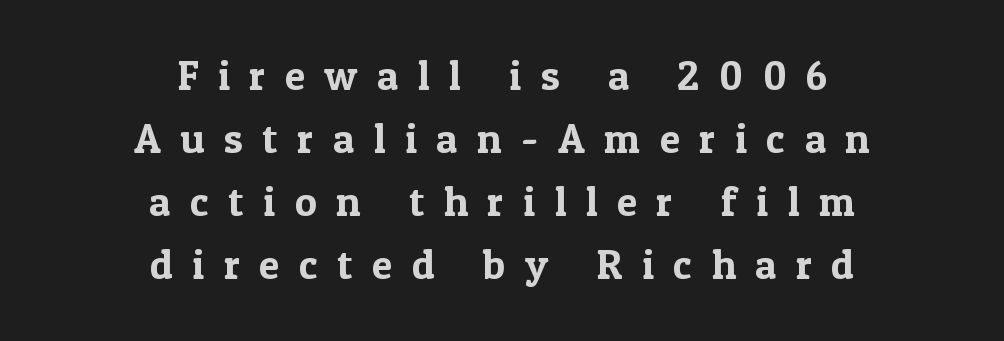
The image shows 41 px serif type, upright; set centered, normal line spacing (1.54x), unusually wide letter spacing (+0.48 em), not underlined; a medium x-height.
